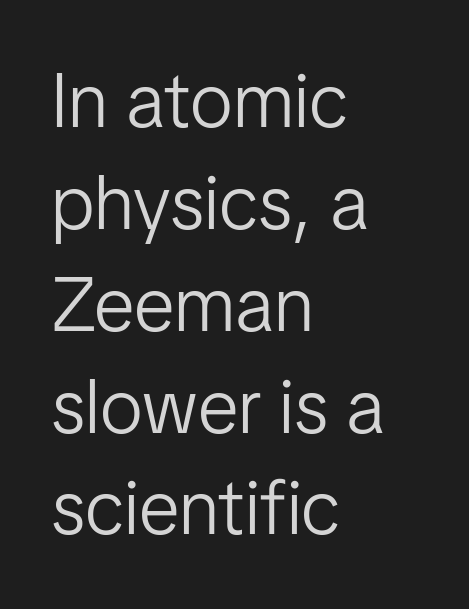
The image shows 76 px light sans-serif type, upright; set left-aligned, normal line spacing (1.34x), normal letter spacing, not underlined; low stroke contrast and a medium x-height.
